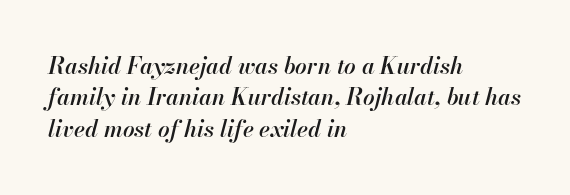
The image shows 23 px text type, italic (leaning right); set left-aligned, normal line spacing (1.36x), normal letter spacing, not underlined.
